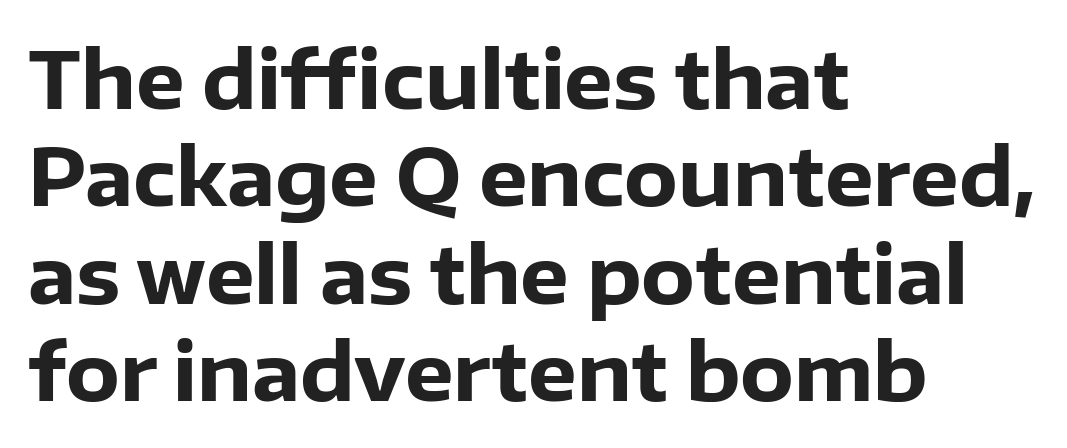
The letters stand straight up with perfectly vertical stems. What's the leading like? Ordinary, nothing unusual. I'd describe the lettering as bold — thick and assertive. Words appear dense and cohesive because spacing is normal. Any mark beneath the type? The region is blank. The text block is weighted toward the left margin, trailing off unevenly rightward.
